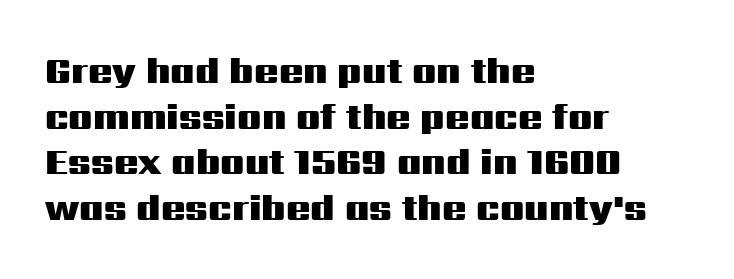
The image shows 36 px heavy, wide sans-serif type, upright; set left-aligned, normal line spacing (1.27x), normal letter spacing, not underlined; medium stroke contrast and a medium x-height.
